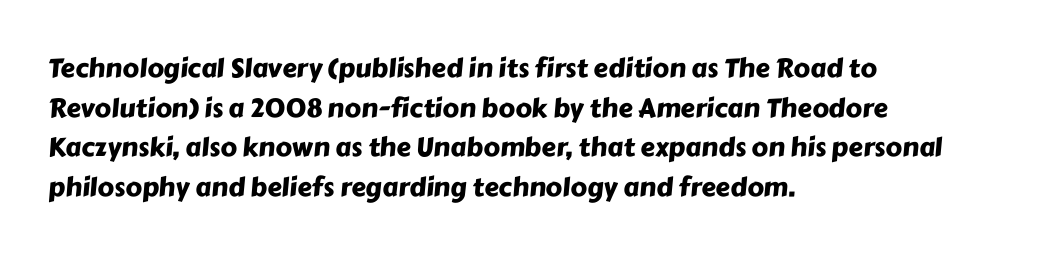
Q: Is the text underlined? A: No.
Q: How is the paragraph aligned? A: Left-aligned.
Q: Is the spacing between letters normal or unusually wide? A: Normal.
Q: Is the spacing between lines tight, normal or loose? A: Normal.
